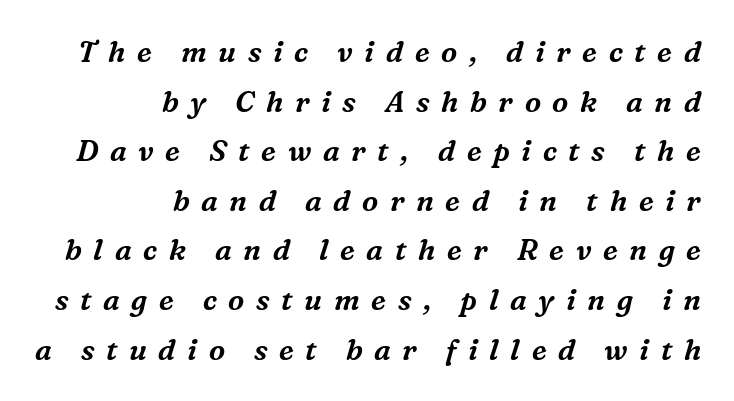
Q: Is the text italic (slanted)? A: Yes, it leans right by about 16 degrees.
Q: Is the typeface a serif or a sans-serif typeface? A: Serif.
Q: Is the text underlined? A: No.
Q: How is the paragraph aligned? A: Right-aligned.
Q: Is the spacing between letters normal or unusually wide? A: Unusually wide.
Q: Width (condensed, normal, or wide)? A: Normal.
Q: Stroke contrast? A: Medium.
Q: x-height? A: Medium.
Q: Monospaced? A: No.
